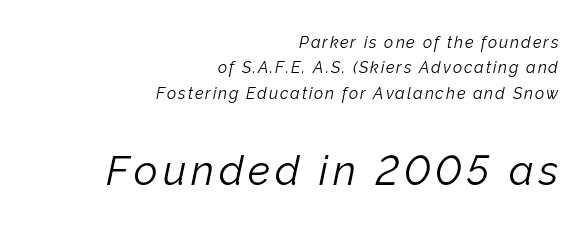
The image shows 41 px light type, italic (leaning right); set right-aligned, normal line spacing (1.59x), not underlined; the second (bottom) block is 2.56x larger; low stroke contrast and a medium x-height.
